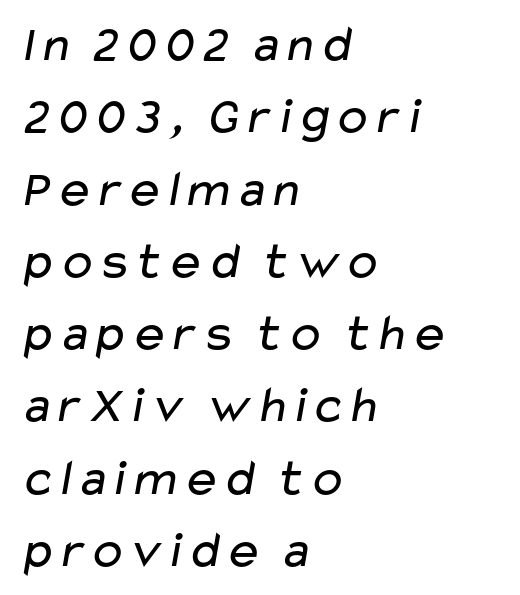
The image shows 52 px regular-weight, wide sans-serif type; set left-aligned, normal line spacing (1.39x), normal letter spacing, not underlined; low stroke contrast and a medium x-height.
